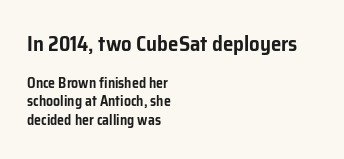
{"italic": "no", "underline": "no", "align": "left", "line_spacing": "normal", "line_spacing_ratio": 1.33, "letter_spacing": "normal", "letter_spacing_em": 0.0, "larger_block": "first", "size_ratio": 1.5, "glyph_px": 21}
